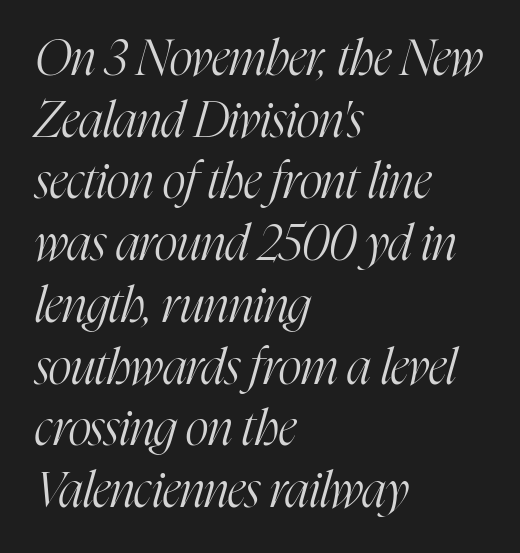
{"serif": "yes", "italic": "yes", "lean": "right", "slant_degrees": 16, "bold": "no", "weight": "light", "width": "condensed", "stroke_contrast": "high", "x_height": "medium", "monospaced": "no", "underline": "no", "align": "left", "line_spacing": "normal", "line_spacing_ratio": 1.26, "letter_spacing": "normal", "letter_spacing_em": 0.0, "glyph_px": 49}
